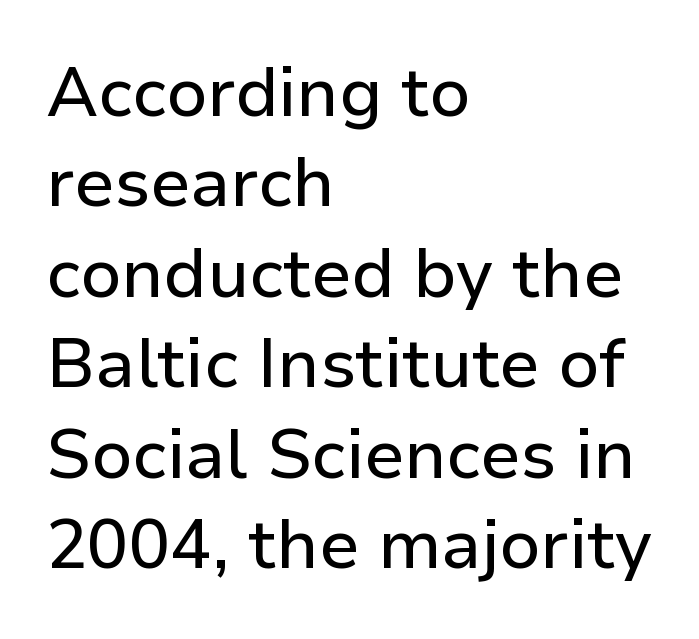
{"serif": "no", "italic": "no", "width": "normal", "stroke_contrast": "low", "x_height": "medium", "monospaced": "no", "underline": "no", "align": "left", "line_spacing": "normal", "line_spacing_ratio": 1.31, "letter_spacing": "normal", "letter_spacing_em": 0.0, "glyph_px": 69}
